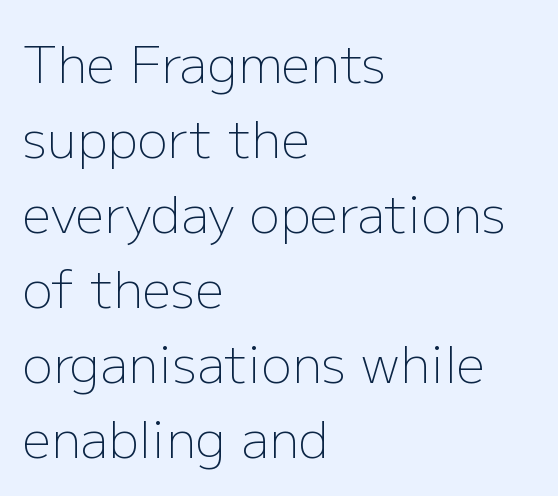
Q: Is the text bold? A: No.
Q: Is the text italic (slanted)? A: No, it is upright.
Q: Is the typeface a serif or a sans-serif typeface? A: Sans-serif.
Q: Is the text underlined? A: No.
Q: How is the paragraph aligned? A: Left-aligned.
Q: Is the spacing between letters normal or unusually wide? A: Normal.
Q: Is the spacing between lines tight, normal or loose? A: Normal.
Q: Width (condensed, normal, or wide)? A: Normal.
Q: Stroke contrast? A: Low.
Q: x-height? A: Medium.
Q: Monospaced? A: No.
